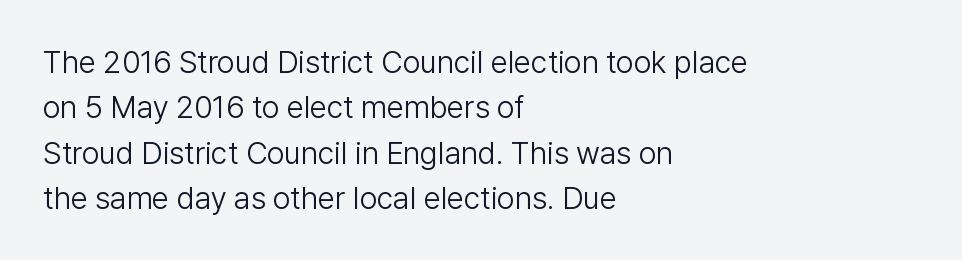
The image shows 31 px light sans-serif type, upright; set left-aligned, normal line spacing (1.46x), normal letter spacing, not underlined; low stroke contrast and a medium x-height.
